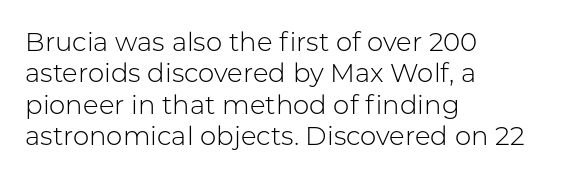
What stands out about the letter spacing? Nothing — it is the standard amount. The rendering anchors every line to the left-hand side. A light-to-regular cut is what we see here. Ordinary non-slanted type is in use.
